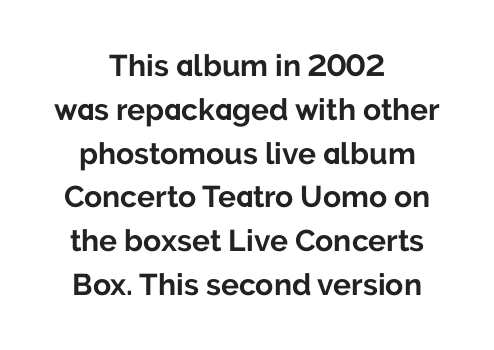
Q: Is the text bold? A: Yes.
Q: Is the text italic (slanted)? A: No, it is upright.
Q: Is the typeface a serif or a sans-serif typeface? A: Sans-serif.
Q: Is the text underlined? A: No.
Q: How is the paragraph aligned? A: Centered.
Q: Is the spacing between letters normal or unusually wide? A: Normal.
Q: Is the spacing between lines tight, normal or loose? A: Normal.
Q: Width (condensed, normal, or wide)? A: Normal.
Q: Stroke contrast? A: Low.
Q: x-height? A: Medium.
Q: Monospaced? A: No.
